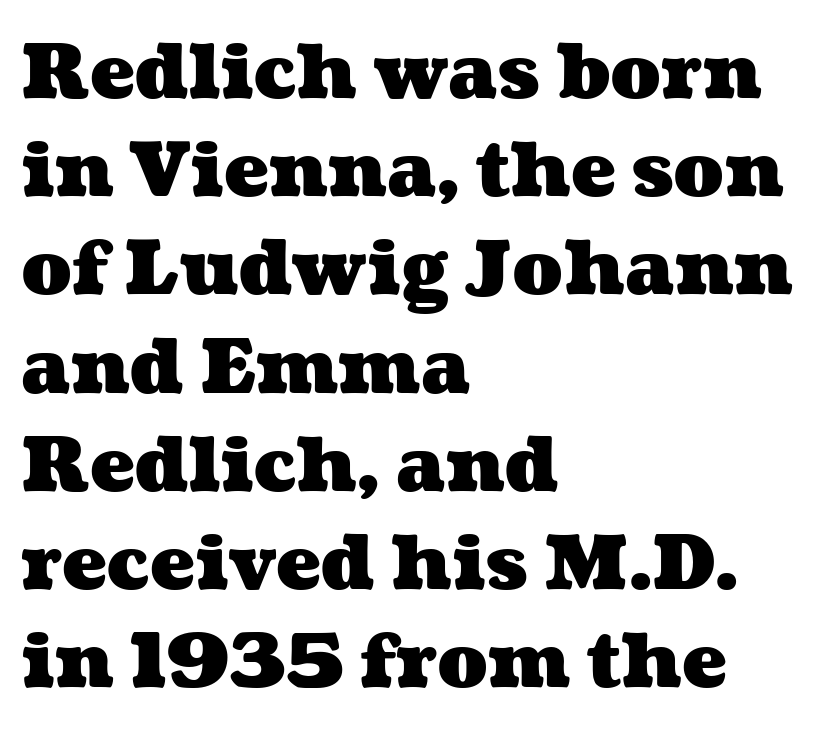
{"bold": "yes", "weight": "heavy", "width": "wide", "stroke_contrast": "medium", "x_height": "medium", "monospaced": "no", "underline": "no", "align": "left", "line_spacing": "normal", "line_spacing_ratio": 1.31, "letter_spacing": "normal", "letter_spacing_em": 0.0, "glyph_px": 75}
